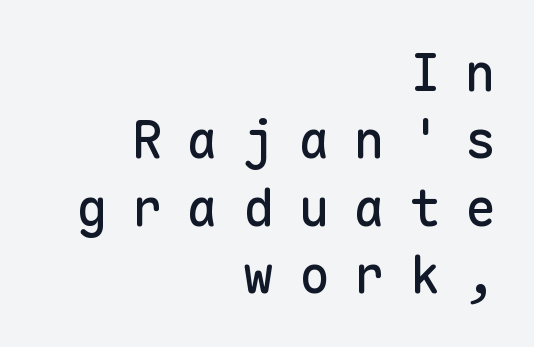
Q: Is the text italic (slanted)? A: No, it is upright.
Q: Is the typeface a serif or a sans-serif typeface? A: Sans-serif.
Q: Is the text underlined? A: No.
Q: How is the paragraph aligned? A: Right-aligned.
Q: Is the spacing between letters normal or unusually wide? A: Unusually wide.
Q: Is the spacing between lines tight, normal or loose? A: Normal.
Q: Width (condensed, normal, or wide)? A: Normal.
Q: Stroke contrast? A: Low.
Q: x-height? A: Medium.
Q: Monospaced? A: Yes.
